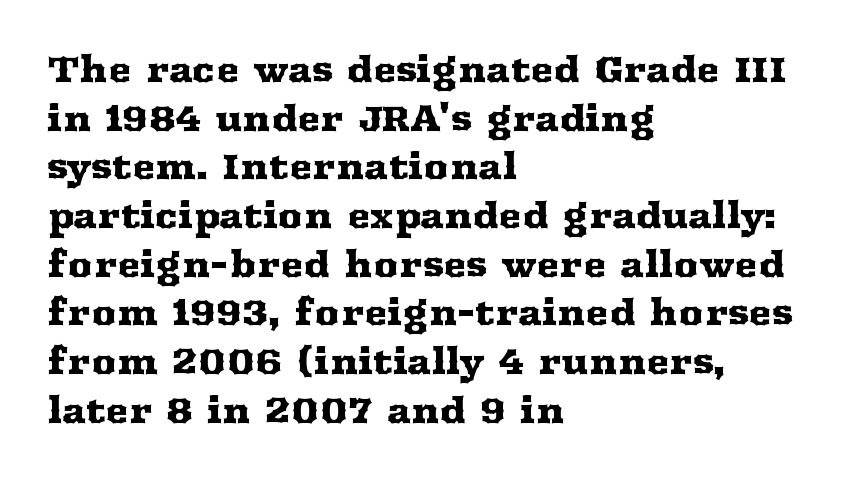
{"serif": "yes", "italic": "no", "width": "wide", "stroke_contrast": "medium", "x_height": "medium", "monospaced": "no", "underline": "no", "align": "left", "line_spacing": "normal", "line_spacing_ratio": 1.39, "letter_spacing": "normal", "letter_spacing_em": 0.0, "glyph_px": 35}
